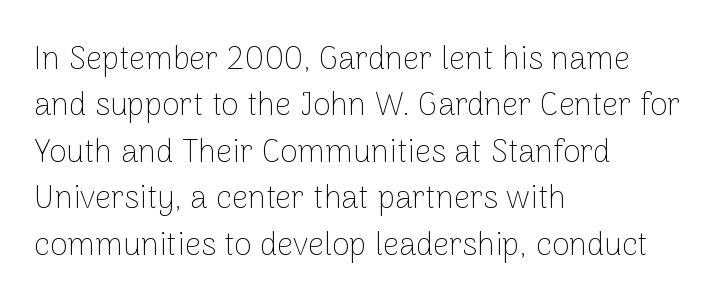
The image shows 32 px thin sans-serif type, upright; set left-aligned, normal line spacing (1.45x), normal letter spacing, not underlined; low stroke contrast and a medium x-height.
